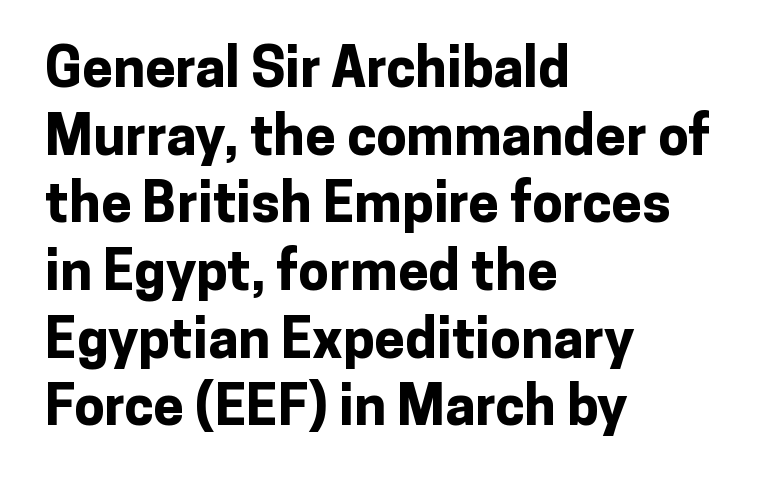
{"serif": "no", "italic": "no", "bold": "yes", "weight": "bold", "width": "normal", "stroke_contrast": "low", "x_height": "medium", "monospaced": "no", "underline": "no", "align": "left", "line_spacing_ratio": 1.23, "letter_spacing": "normal", "letter_spacing_em": 0.0, "glyph_px": 55}
